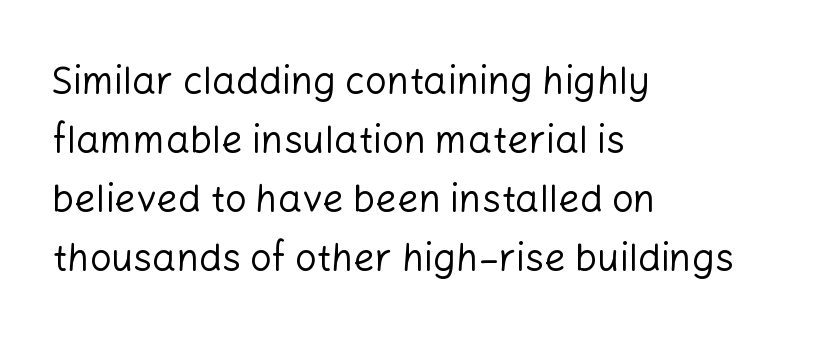
Q: Is the text bold? A: No.
Q: Is the text italic (slanted)? A: No, it is upright.
Q: Is the typeface a serif or a sans-serif typeface? A: Sans-serif.
Q: Is the text underlined? A: No.
Q: How is the paragraph aligned? A: Left-aligned.
Q: Is the spacing between letters normal or unusually wide? A: Normal.
Q: Is the spacing between lines tight, normal or loose? A: Normal.
Q: Width (condensed, normal, or wide)? A: Normal.
Q: Stroke contrast? A: Low.
Q: x-height? A: Medium.
Q: Monospaced? A: No.
